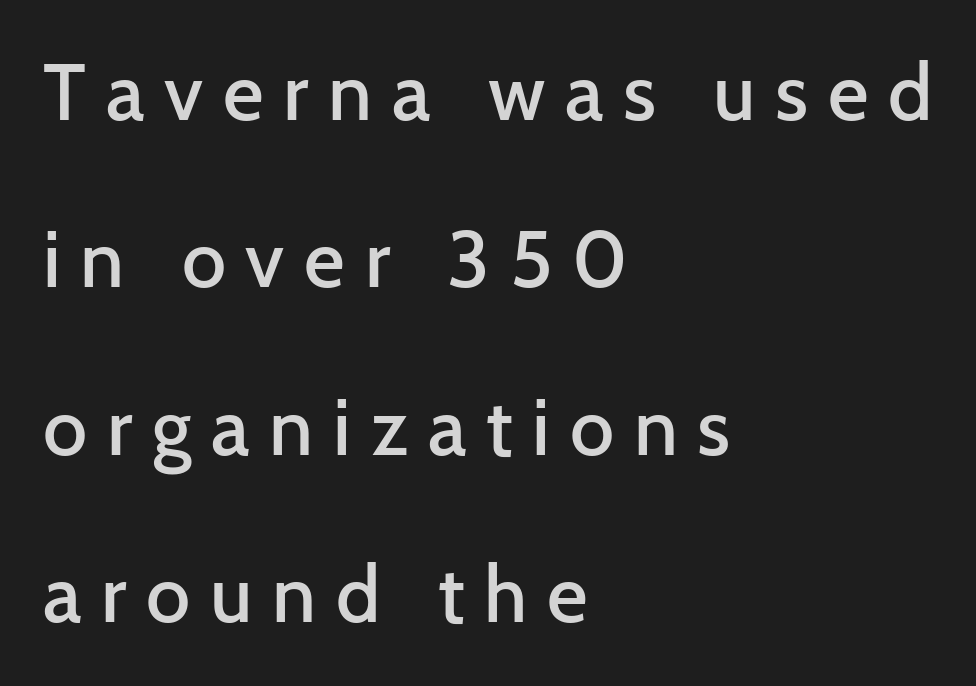
The image shows 79 px semibold sans-serif type, upright; set left-aligned, loose line spacing (2.12x), unusually wide letter spacing (+0.25 em), not underlined; low stroke contrast and a medium x-height.
